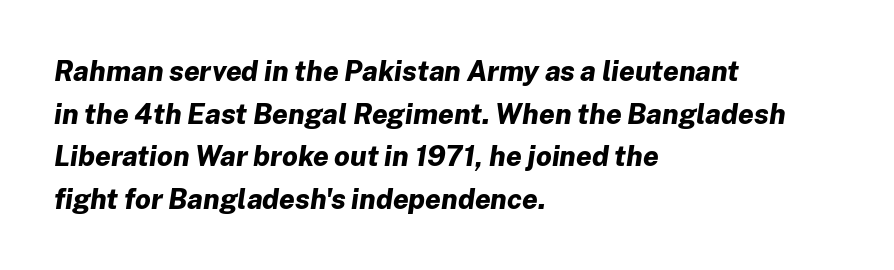
The zone under the glyphs is completely vacant. Vertically, the passage feels balanced, rows spaced as you'd expect. The lettering tilts uniformly, giving the passage an italic look. Varying glyph widths throughout — classic text-font behaviour. No extra tracking has been applied to these lines.
